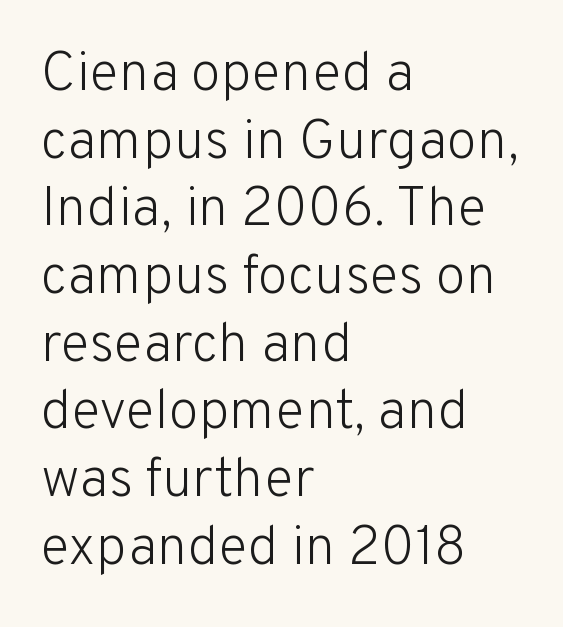
The image shows 55 px light sans-serif type, upright; set left-aligned, line spacing 1.23x, normal letter spacing, not underlined; low stroke contrast and a medium x-height.
